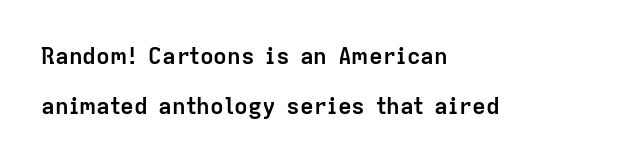
{"italic": "no", "bold": "yes", "underline": "no", "align": "left", "line_spacing": "loose", "line_spacing_ratio": 2.17, "letter_spacing": "normal", "letter_spacing_em": 0.0, "glyph_px": 23}
